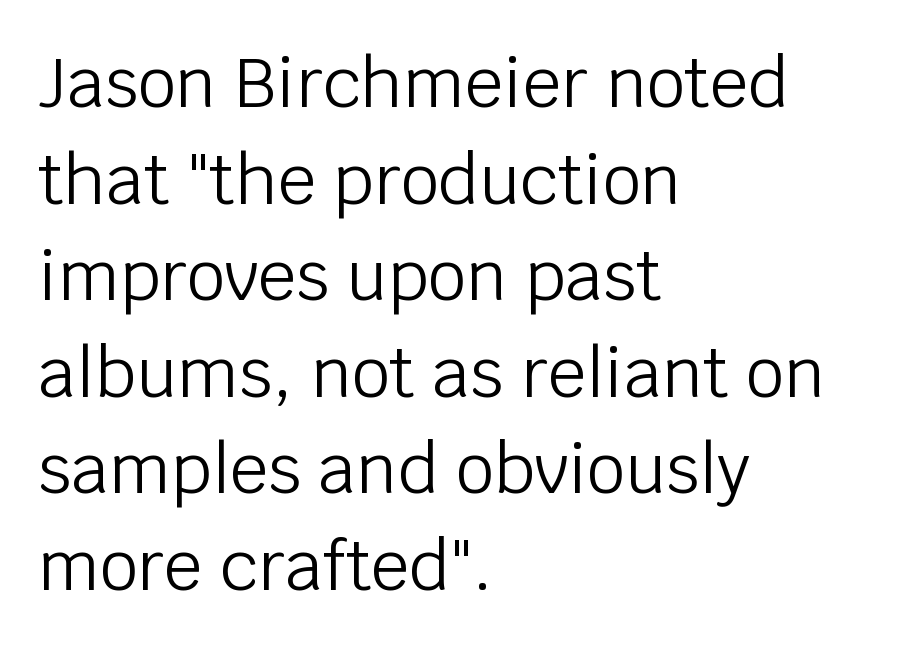
Q: Is the text bold? A: No.
Q: Is the text italic (slanted)? A: No, it is upright.
Q: Is the typeface a serif or a sans-serif typeface? A: Sans-serif.
Q: Is the text underlined? A: No.
Q: How is the paragraph aligned? A: Left-aligned.
Q: Is the spacing between letters normal or unusually wide? A: Normal.
Q: Is the spacing between lines tight, normal or loose? A: Normal.
Q: Width (condensed, normal, or wide)? A: Normal.
Q: Stroke contrast? A: Low.
Q: x-height? A: Large.
Q: Monospaced? A: No.
